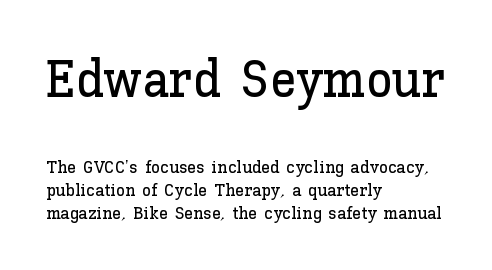
The image shows 53 px text type, upright; set left-aligned, normal line spacing (1.26x), normal letter spacing, not underlined; the first (top) block is 2.94x larger; low stroke contrast and a medium x-height.
